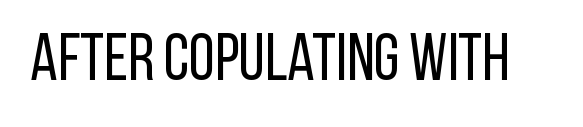
The image shows 66 px regular-weight, condensed sans-serif type, upright; set normal letter spacing, not underlined; low stroke contrast and a large x-height.
